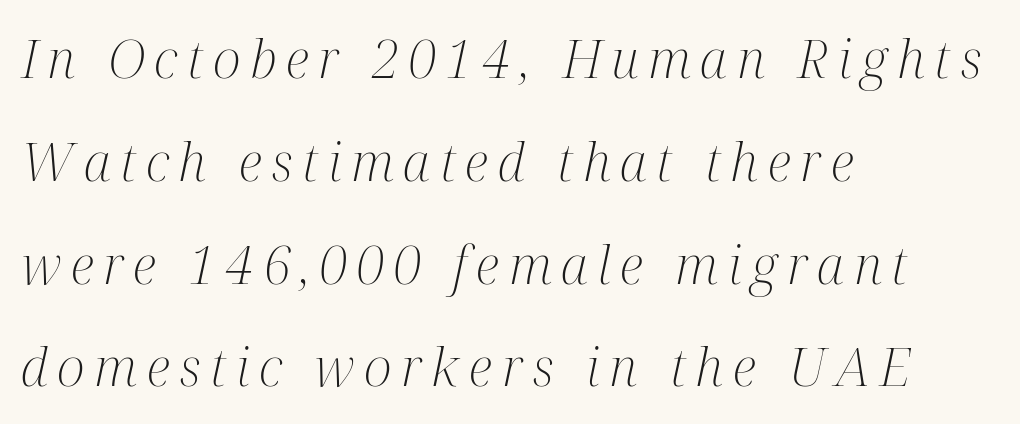
{"serif": "yes", "italic": "yes", "lean": "right", "slant_degrees": 12, "bold": "no", "weight": "light", "width": "condensed", "stroke_contrast": "medium", "x_height": "medium", "monospaced": "no", "underline": "no", "align": "left", "line_spacing": "loose", "line_spacing_ratio": 1.94, "glyph_px": 53}
